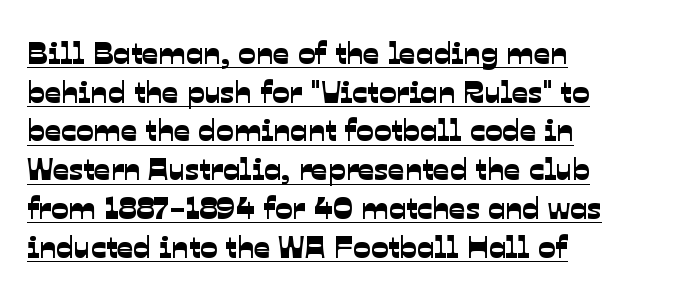
Q: Is the typeface a serif or a sans-serif typeface? A: Sans-serif.
Q: Is the text underlined? A: Yes.
Q: How is the paragraph aligned? A: Left-aligned.
Q: Is the spacing between letters normal or unusually wide? A: Normal.
Q: Width (condensed, normal, or wide)? A: Normal.
Q: Stroke contrast? A: Low.
Q: x-height? A: Medium.
Q: Monospaced? A: No.
